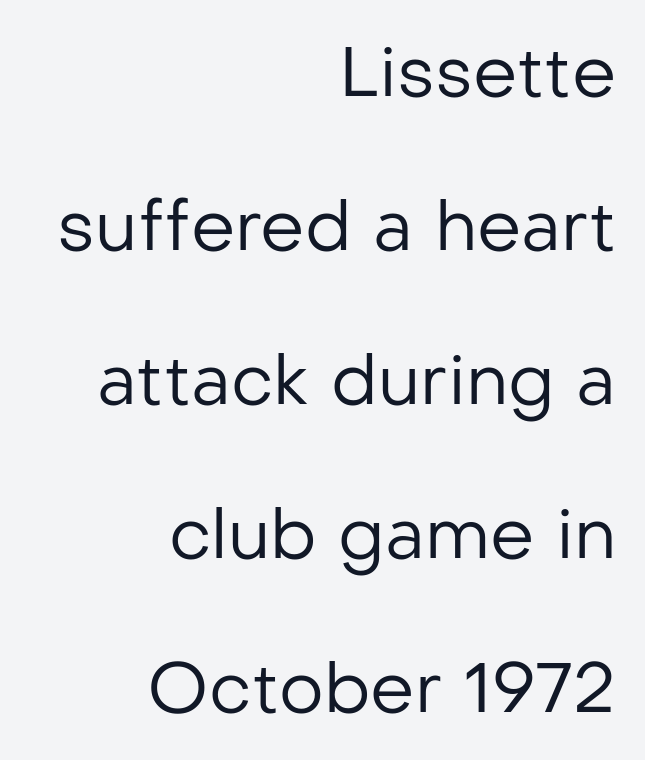
The image shows 70 px regular-weight sans-serif type, upright; set right-aligned, loose line spacing (2.2x), normal letter spacing, not underlined; low stroke contrast and a medium x-height.
